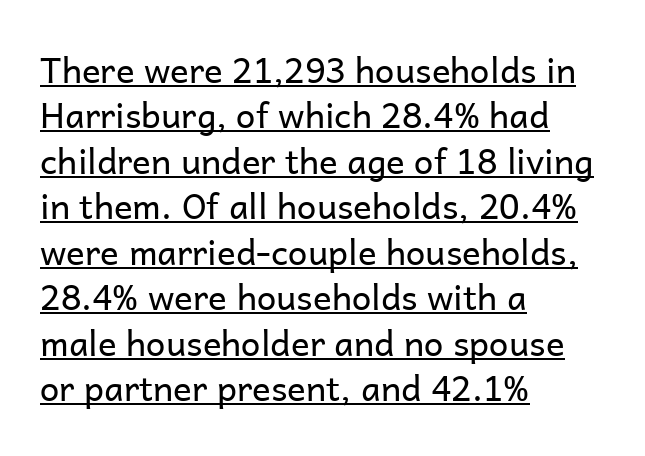
{"serif": "no", "italic": "no", "bold": "no", "weight": "regular", "width": "normal", "stroke_contrast": "low", "x_height": "medium", "monospaced": "no", "underline": "yes", "align": "left", "line_spacing": "normal", "line_spacing_ratio": 1.3, "letter_spacing": "normal", "letter_spacing_em": 0.0, "glyph_px": 35}
